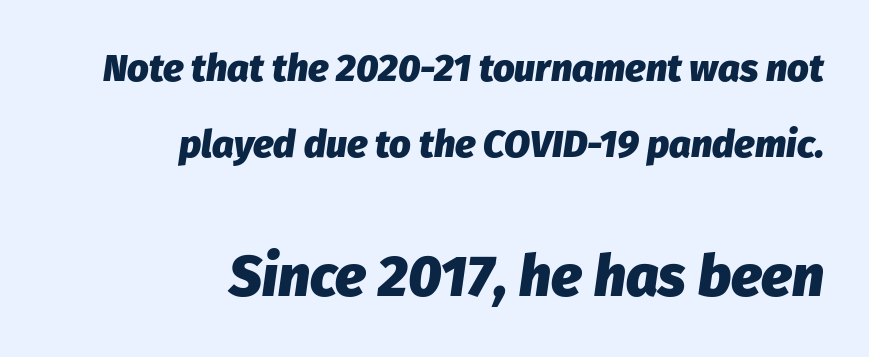
{"italic": "yes", "lean": "right", "slant_degrees": 8, "bold": "yes", "weight": "heavy", "width": "normal", "stroke_contrast": "low", "x_height": "medium", "monospaced": "no", "underline": "no", "align": "right", "line_spacing": "loose", "line_spacing_ratio": 1.99, "letter_spacing": "normal", "letter_spacing_em": 0.0, "larger_block": "second", "size_ratio": 1.5, "glyph_px": 57}
